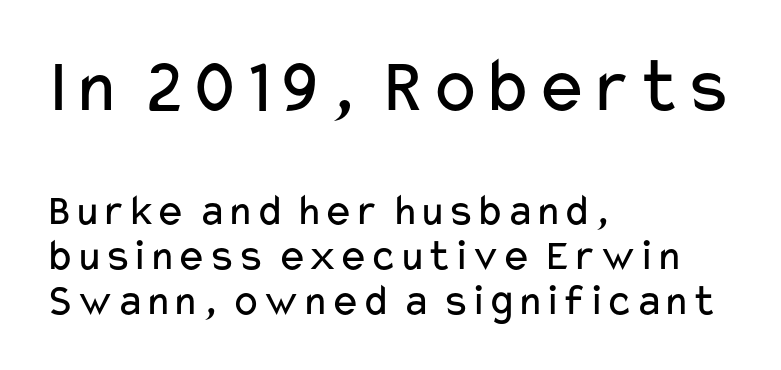
{"serif": "no", "italic": "no", "bold": "no", "weight": "regular", "width": "wide", "stroke_contrast": "low", "x_height": "medium", "monospaced": "no", "underline": "no", "align": "left", "line_spacing": "tight", "line_spacing_ratio": 1.0, "letter_spacing": "normal", "letter_spacing_em": 0.0, "larger_block": "first", "size_ratio": 1.76, "glyph_px": 79}
